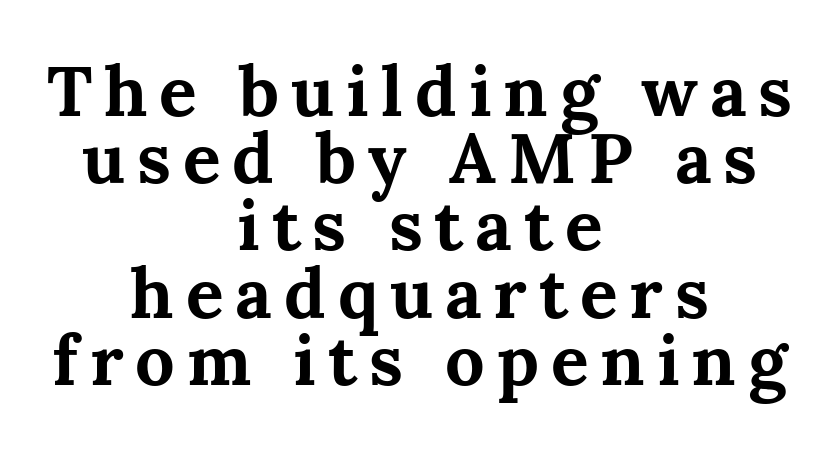
Q: Is the text bold? A: Yes.
Q: Is the text italic (slanted)? A: No, it is upright.
Q: Is the typeface a serif or a sans-serif typeface? A: Serif.
Q: Is the text underlined? A: No.
Q: How is the paragraph aligned? A: Centered.
Q: Is the spacing between lines tight, normal or loose? A: Tight.
Q: Width (condensed, normal, or wide)? A: Normal.
Q: Stroke contrast? A: Medium.
Q: x-height? A: Medium.
Q: Monospaced? A: No.
